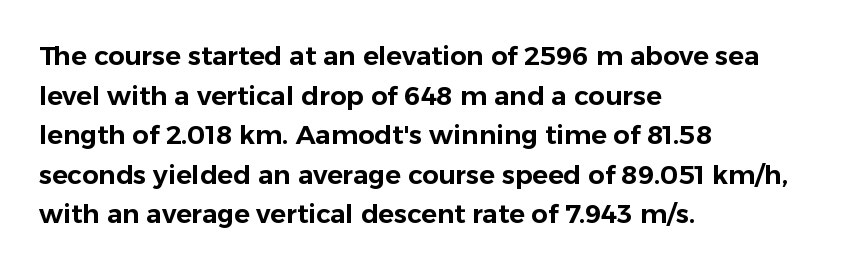
Interline gaps are of average width in this sample. The type sits square on the baseline with zero lean. Just letters on the line, the space beneath them empty. Students, note that the glyphs here touch the page at normal intervals. The rendering anchors every line to the left-hand side.
